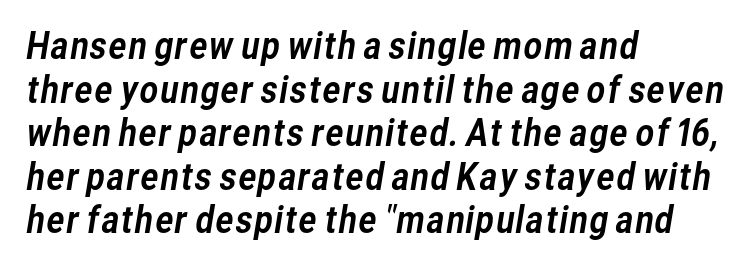
{"serif": "no", "width": "normal", "stroke_contrast": "low", "x_height": "medium", "monospaced": "no", "underline": "no", "align": "left", "line_spacing_ratio": 1.21, "letter_spacing": "normal", "letter_spacing_em": 0.0, "glyph_px": 36}
